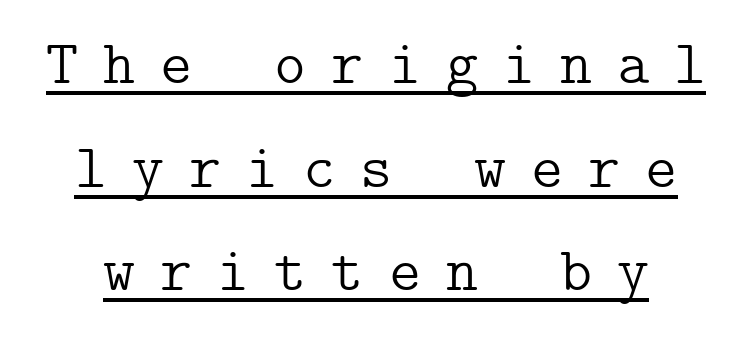
The face used here appears with an underline applied. Loose tracking; the words dissolve into strings of separated letters. Unbolded letterforms with no extra heft. Posture: vertical. What kind of face is this? One with serifs.
